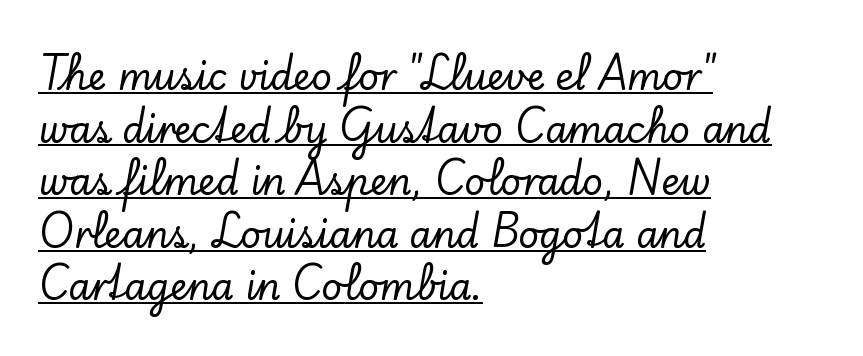
What decoration does the sample have? An underline. Line starts are locked; line ends wander. The passage shown has conventional tracking throughout. Note: serifs present on the glyphs. Spacing verdict: proportional, widths tailored to each character.
